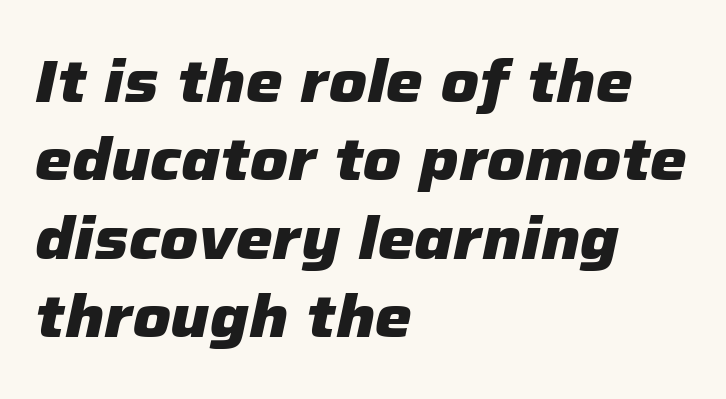
Q: Is the text bold? A: Yes.
Q: Is the text italic (slanted)? A: Yes, it leans right by about 12 degrees.
Q: Is the text underlined? A: No.
Q: How is the paragraph aligned? A: Left-aligned.
Q: Is the spacing between letters normal or unusually wide? A: Normal.
Q: Is the spacing between lines tight, normal or loose? A: Normal.
Q: Width (condensed, normal, or wide)? A: Normal.
Q: Stroke contrast? A: Low.
Q: x-height? A: Medium.
Q: Monospaced? A: No.
